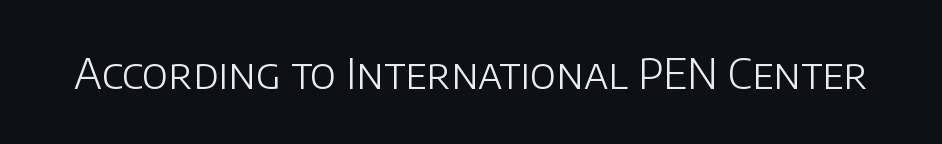
Unlike a traditional serif, this face leaves its strokes unadorned. This is the regular roman posture of the typeface. Unmarked baselines from the first word to the last. The letters advance in unequal steps, a hallmark of proportional type. Think standard paragraph weight, or any step lighter than that.
